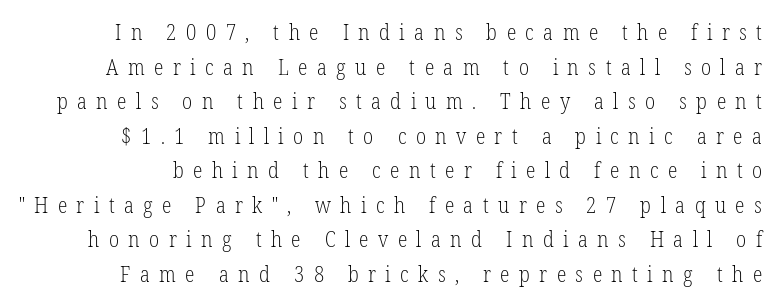
The image shows 22 px text type, upright; set normal line spacing (1.57x), unusually wide letter spacing (+0.43 em), not underlined.
